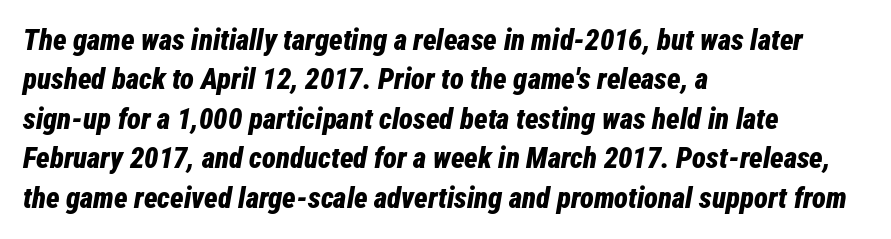
Rows of type keep a routine distance in the vertical direction. This sample has the flowing, uneven cadence of proportional lettering. This rendering uses left alignment, leaving the right contour irregular. A typesetter would call this zero additional tracking.
